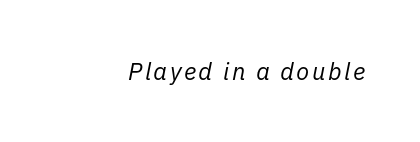
{"italic": "yes", "lean": "right", "slant_degrees": 11, "bold": "no", "underline": "no", "glyph_px": 24}
